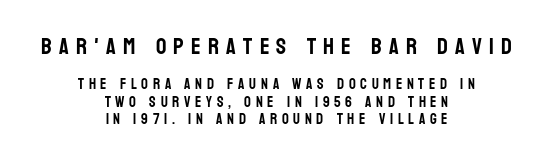
{"italic": "no", "underline": "no", "align": "center", "line_spacing_ratio": 1.17, "letter_spacing": "wide", "letter_spacing_em": 0.31, "larger_block": "first", "size_ratio": 1.53, "glyph_px": 23}
